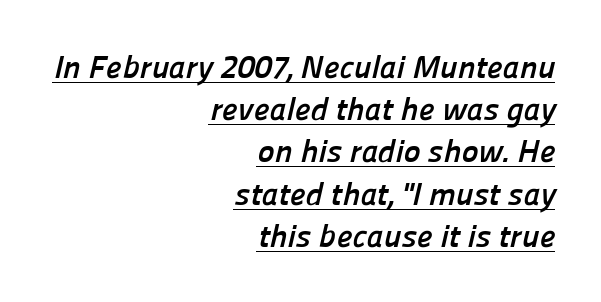
Q: Is the text bold? A: Yes.
Q: Is the typeface a serif or a sans-serif typeface? A: Sans-serif.
Q: Is the text underlined? A: Yes.
Q: How is the paragraph aligned? A: Right-aligned.
Q: Is the spacing between letters normal or unusually wide? A: Normal.
Q: Is the spacing between lines tight, normal or loose? A: Normal.
Q: Width (condensed, normal, or wide)? A: Normal.
Q: Stroke contrast? A: Low.
Q: x-height? A: Medium.
Q: Monospaced? A: No.
